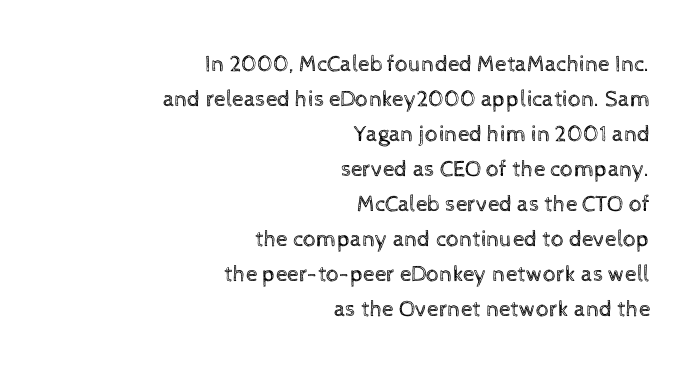
The image shows 23 px text type, upright; set right-aligned, normal line spacing (1.52x), normal letter spacing, not underlined.
